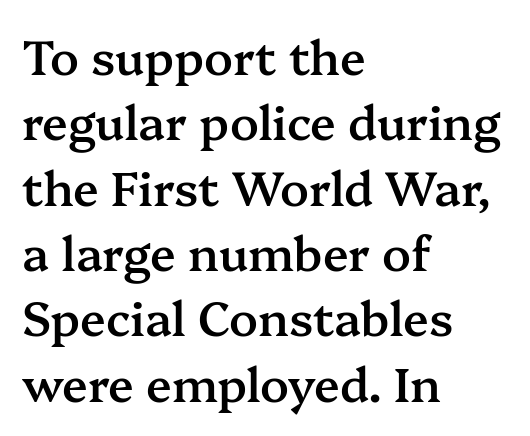
{"serif": "yes", "italic": "no", "bold": "semi", "weight": "semibold", "width": "normal", "stroke_contrast": "medium", "x_height": "medium", "monospaced": "no", "underline": "no", "align": "left", "line_spacing": "normal", "line_spacing_ratio": 1.39, "letter_spacing": "normal", "letter_spacing_em": 0.0, "glyph_px": 47}
